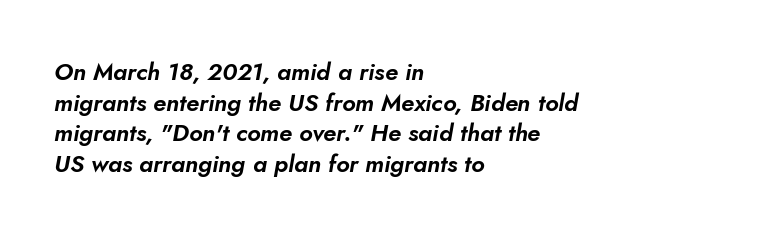
All the whitespace from short lines collects on the right. Glance below the letters and you will spot only blank space. The face used here is rendered with its standard letterfit. Interline gaps are of average width in this sample.
